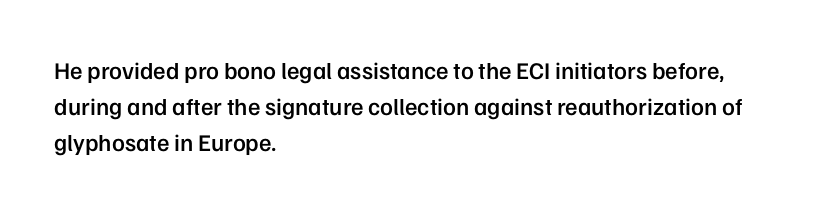
Does extra space separate the letters? No, they use regular spacing. Typographic density is moderately raised because the face is semibold. Do the letters lean? They stand straight. Each line starts at the same left margin while the right side varies. The line-height multiplier appears to be the usual default. Any mark beneath the type? The region is blank.
